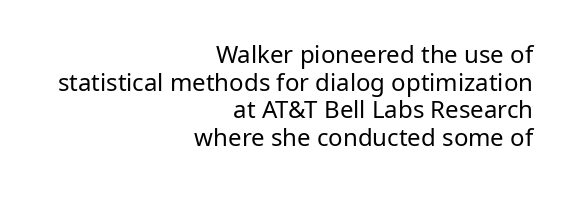
Q: Is the text bold? A: No.
Q: Is the text italic (slanted)? A: No, it is upright.
Q: Is the text underlined? A: No.
Q: How is the paragraph aligned? A: Right-aligned.
Q: Is the spacing between letters normal or unusually wide? A: Normal.
Q: Is the spacing between lines tight, normal or loose? A: Tight.
